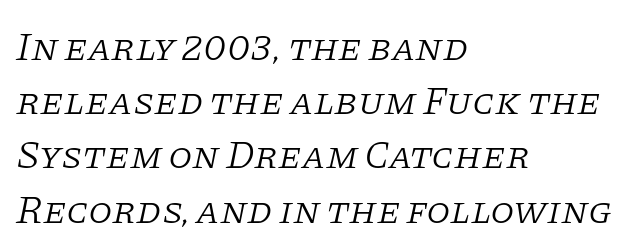
Q: Is the text bold? A: No.
Q: Is the text italic (slanted)? A: Yes, it leans right by about 11 degrees.
Q: Is the typeface a serif or a sans-serif typeface? A: Serif.
Q: Is the text underlined? A: No.
Q: How is the paragraph aligned? A: Left-aligned.
Q: Is the spacing between letters normal or unusually wide? A: Normal.
Q: Is the spacing between lines tight, normal or loose? A: Normal.
Q: Width (condensed, normal, or wide)? A: Normal.
Q: Stroke contrast? A: Low.
Q: x-height? A: Large.
Q: Monospaced? A: No.
